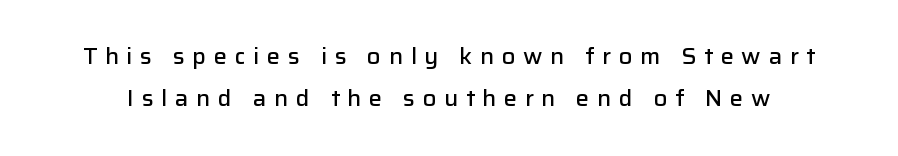
The image shows 22 px text type, upright; set loose line spacing (1.91x), unusually wide letter spacing (+0.35 em), not underlined.
